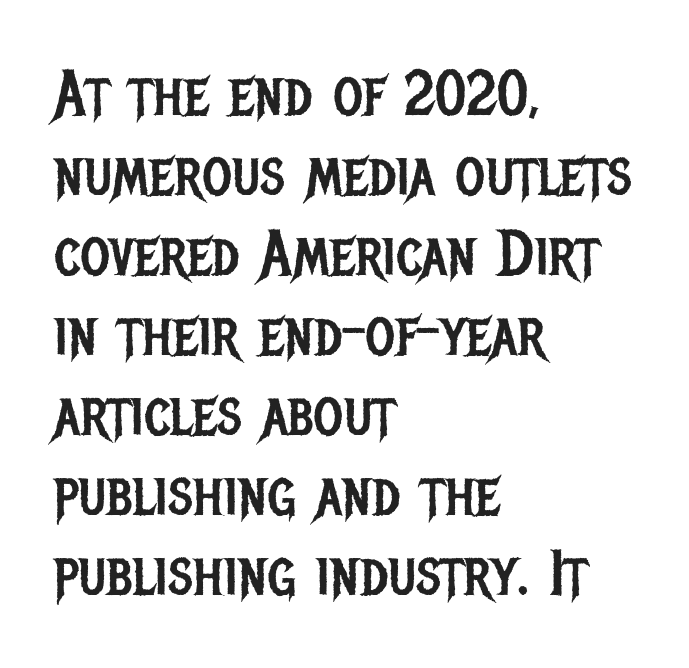
Q: Is the text bold? A: No.
Q: Is the text italic (slanted)? A: No, it is upright.
Q: Is the typeface a serif or a sans-serif typeface? A: Sans-serif.
Q: Is the text underlined? A: No.
Q: How is the paragraph aligned? A: Left-aligned.
Q: Is the spacing between letters normal or unusually wide? A: Normal.
Q: Is the spacing between lines tight, normal or loose? A: Normal.
Q: Width (condensed, normal, or wide)? A: Condensed.
Q: Stroke contrast? A: Low.
Q: x-height? A: Large.
Q: Monospaced? A: No.
